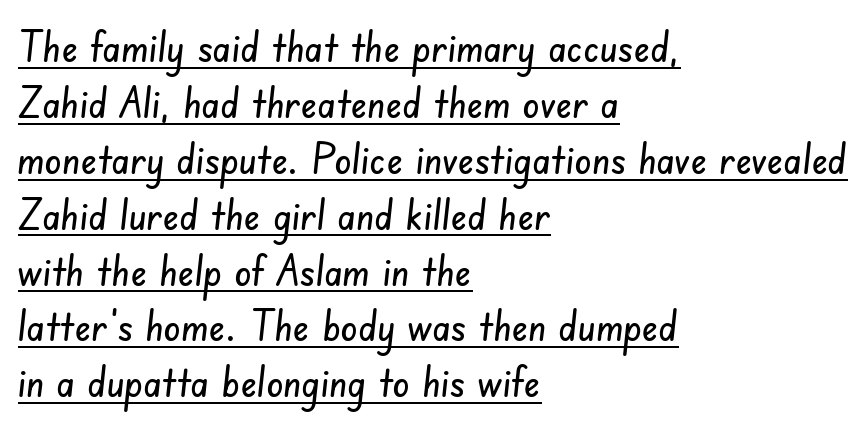
The image shows 43 px condensed sans-serif type; set left-aligned, normal line spacing (1.3x), normal letter spacing, underlined; low stroke contrast and a small x-height.
